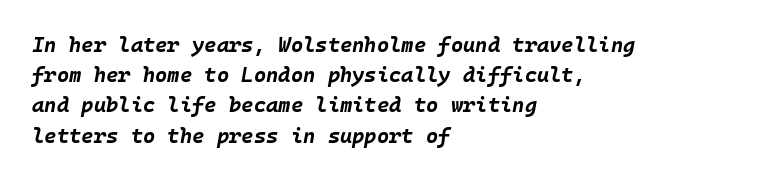
{"italic": "yes", "lean": "right", "slant_degrees": 10, "bold": "yes", "underline": "no", "align": "left", "line_spacing": "normal", "line_spacing_ratio": 1.44, "letter_spacing": "normal", "letter_spacing_em": 0.0, "glyph_px": 21}
